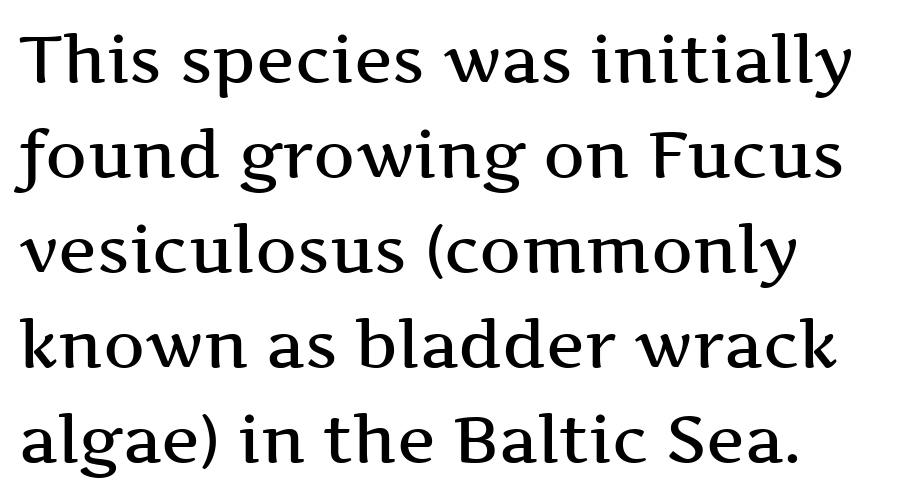
Q: Is the text bold? A: Semi-bold.
Q: Is the text italic (slanted)? A: No, it is upright.
Q: Is the typeface a serif or a sans-serif typeface? A: Serif.
Q: Is the text underlined? A: No.
Q: Is the spacing between letters normal or unusually wide? A: Normal.
Q: Is the spacing between lines tight, normal or loose? A: Normal.
Q: Width (condensed, normal, or wide)? A: Wide.
Q: Stroke contrast? A: Medium.
Q: x-height? A: Medium.
Q: Monospaced? A: No.
